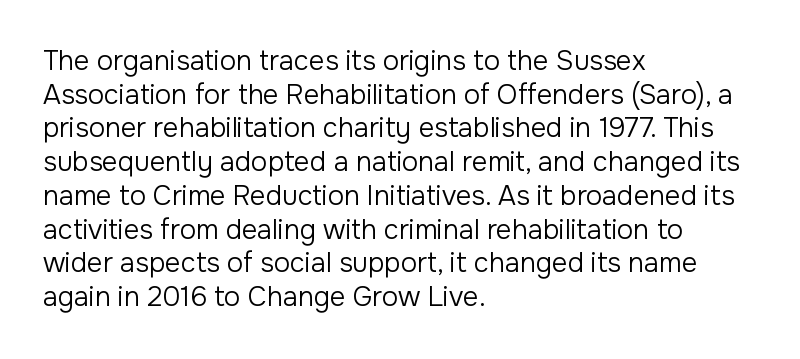
Whoever set this chose a conventional vertical rhythm. Each stroke keeps to a modest, everyday thickness or less. Is there any slant? The stems are plumb. Any mark beneath the type? The region is blank. Horizontal alignment here is leftward, the default for most running prose.
